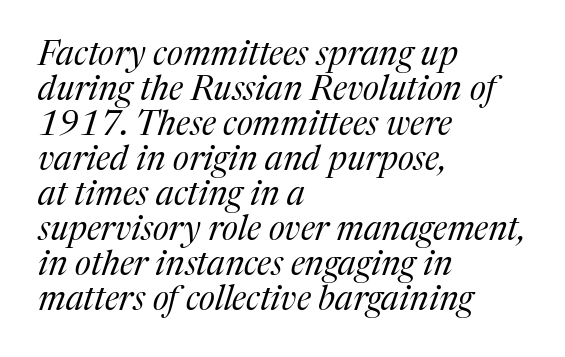
The image shows 34 px regular-weight serif type, italic (leaning right); set left-aligned, tight line spacing (1.03x), normal letter spacing, not underlined; medium stroke contrast and a medium x-height.
